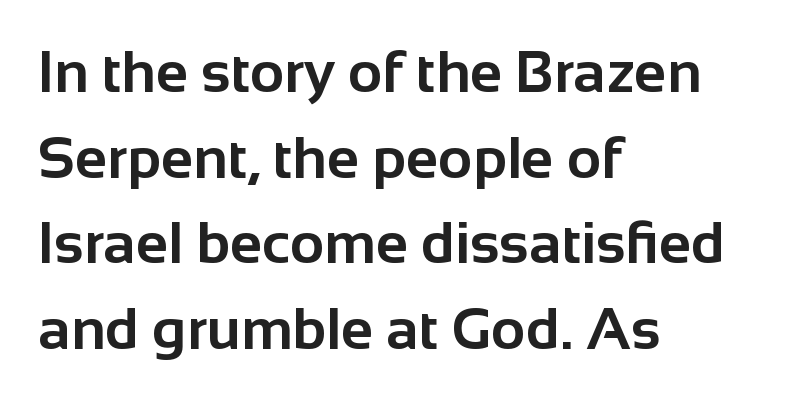
{"serif": "no", "italic": "no", "bold": "yes", "weight": "bold", "width": "normal", "stroke_contrast": "low", "x_height": "medium", "monospaced": "no", "underline": "no", "align": "left", "line_spacing": "normal", "line_spacing_ratio": 1.45, "letter_spacing": "normal", "letter_spacing_em": 0.0, "glyph_px": 59}
